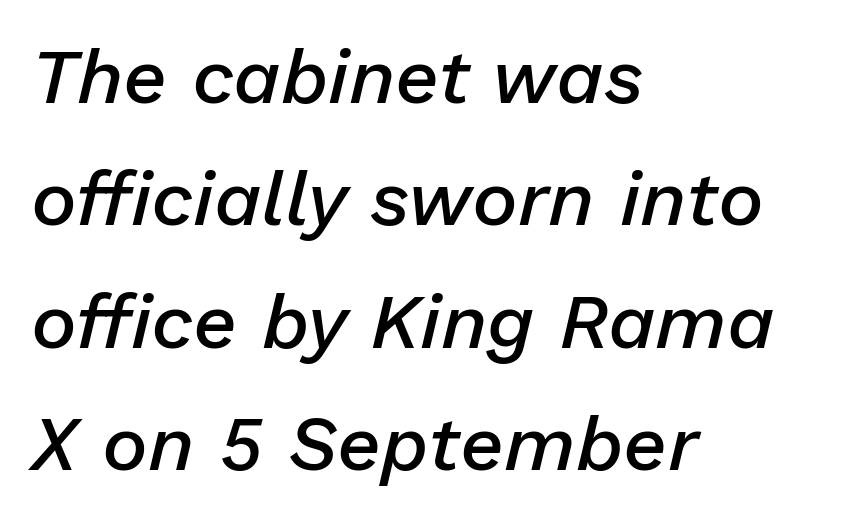
{"italic": "yes", "lean": "right", "slant_degrees": 13, "bold": "semi", "weight": "semibold", "width": "normal", "stroke_contrast": "low", "x_height": "medium", "monospaced": "no", "underline": "no", "align": "left", "line_spacing": "normal", "line_spacing_ratio": 1.59, "letter_spacing": "normal", "letter_spacing_em": 0.0, "glyph_px": 77}
